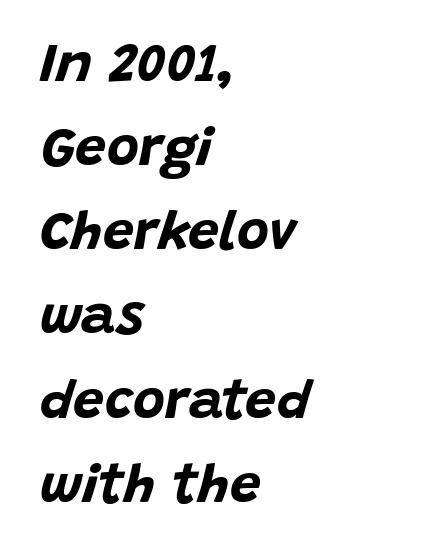
The image shows 55 px bold type, italic (leaning right); set left-aligned, normal line spacing (1.53x), normal letter spacing, not underlined; low stroke contrast and a large x-height.
